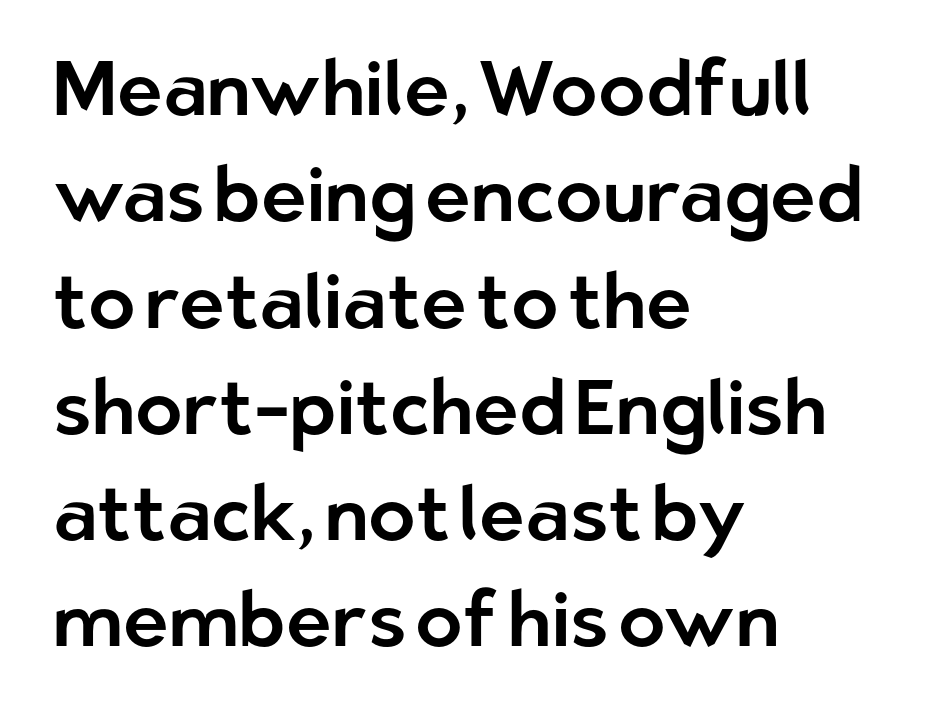
The image shows 77 px sans-serif type, upright; set left-aligned, normal line spacing (1.38x), normal letter spacing, not underlined; low stroke contrast and a medium x-height.
